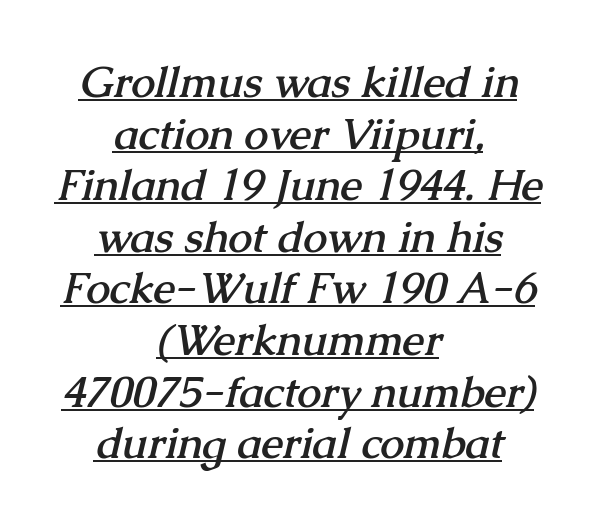
These lines are rendered in a variable-pitch font. Look at the bottom of the vertical strokes: they flare into serifs here. Does extra space separate the letters? No, they use regular spacing. Emphasis is given by a line drawn under the lettering. The passage is arranged like a title page — every line centered. Its strokes are broad and dark, the hallmark of bold type.
